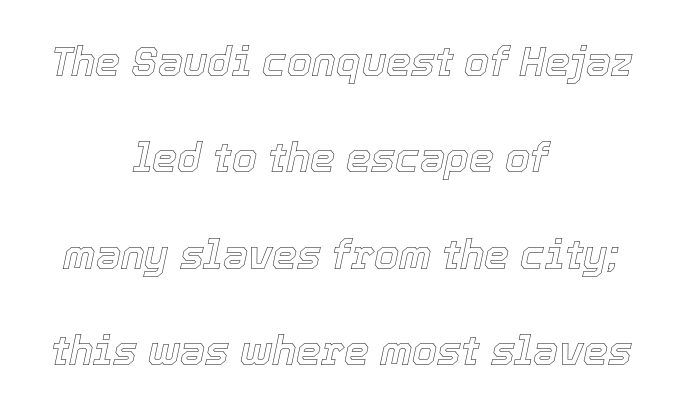
Q: Is the text italic (slanted)? A: Yes, it leans right by about 12 degrees.
Q: Is the text underlined? A: No.
Q: How is the paragraph aligned? A: Centered.
Q: Is the spacing between letters normal or unusually wide? A: Normal.
Q: Is the spacing between lines tight, normal or loose? A: Loose.
Q: Width (condensed, normal, or wide)? A: Normal.
Q: x-height? A: Medium.
Q: Monospaced? A: No.
